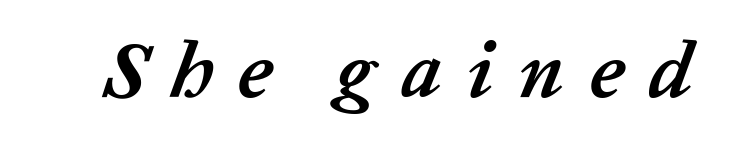
{"italic": "yes", "lean": "right", "slant_degrees": 20, "bold": "yes", "weight": "semibold", "width": "normal", "stroke_contrast": "low", "x_height": "medium", "monospaced": "no", "underline": "no", "letter_spacing": "wide", "letter_spacing_em": 0.3, "glyph_px": 80}
